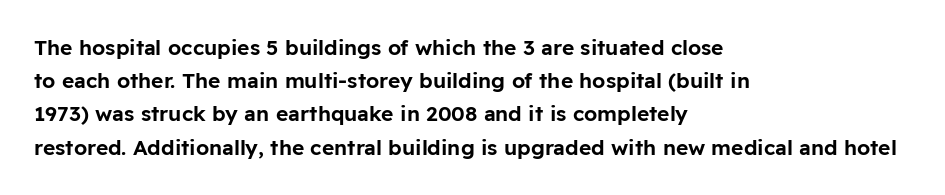
The image shows 21 px text type, upright; set left-aligned, normal line spacing (1.58x), normal letter spacing, not underlined.
